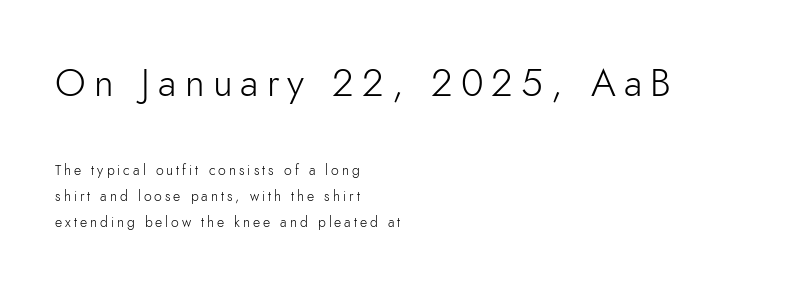
{"serif": "no", "italic": "no", "bold": "no", "weight": "light", "width": "normal", "stroke_contrast": "low", "x_height": "small", "monospaced": "no", "underline": "no", "align": "left", "line_spacing_ratio": 1.88, "letter_spacing": "wide", "letter_spacing_em": 0.21, "larger_block": "first", "size_ratio": 2.79, "glyph_px": 39}
